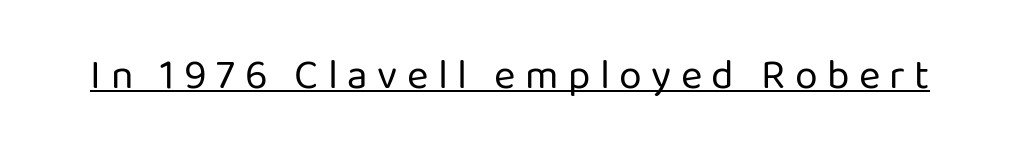
The tracking jumps out immediately: characters are airy and widely separated. The type family on display is of the sans-serif kind. Italic? Not at all — the glyphs are vertical. Decoration check: the copy is underlined. Looks like regular typesetting: each glyph gets only the width it needs. Weight: not bold — regular or lighter.
